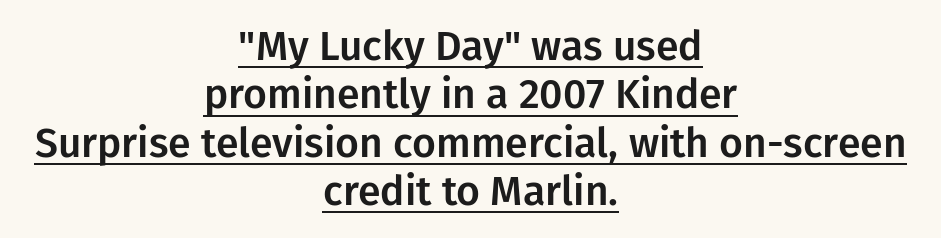
{"serif": "no", "italic": "no", "width": "normal", "stroke_contrast": "low", "x_height": "medium", "monospaced": "no", "underline": "yes", "align": "center", "line_spacing_ratio": 1.18, "letter_spacing": "normal", "letter_spacing_em": 0.0, "glyph_px": 41}
